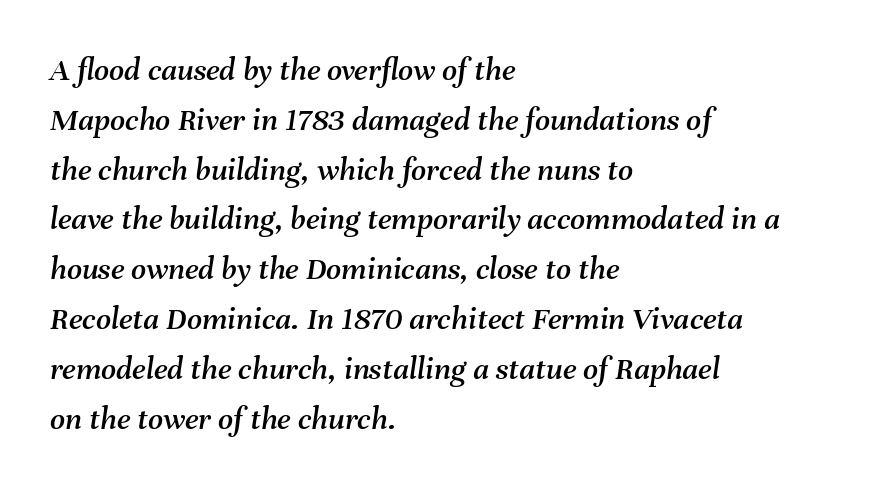
Q: Is the text italic (slanted)? A: Yes, it leans right by about 8 degrees.
Q: Is the text underlined? A: No.
Q: How is the paragraph aligned? A: Left-aligned.
Q: Is the spacing between letters normal or unusually wide? A: Normal.
Q: Is the spacing between lines tight, normal or loose? A: Normal.
Q: Width (condensed, normal, or wide)? A: Normal.
Q: Stroke contrast? A: Medium.
Q: x-height? A: Medium.
Q: Monospaced? A: No.
